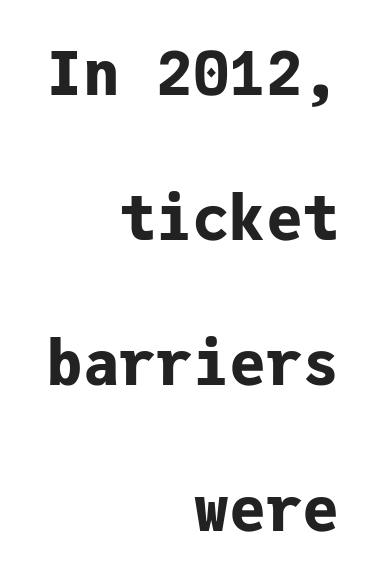
Q: Is the text bold? A: Yes.
Q: Is the text italic (slanted)? A: No, it is upright.
Q: Is the typeface a serif or a sans-serif typeface? A: Sans-serif.
Q: Is the text underlined? A: No.
Q: How is the paragraph aligned? A: Right-aligned.
Q: Is the spacing between letters normal or unusually wide? A: Normal.
Q: Is the spacing between lines tight, normal or loose? A: Loose.
Q: Width (condensed, normal, or wide)? A: Normal.
Q: Stroke contrast? A: Low.
Q: x-height? A: Medium.
Q: Monospaced? A: Yes.
